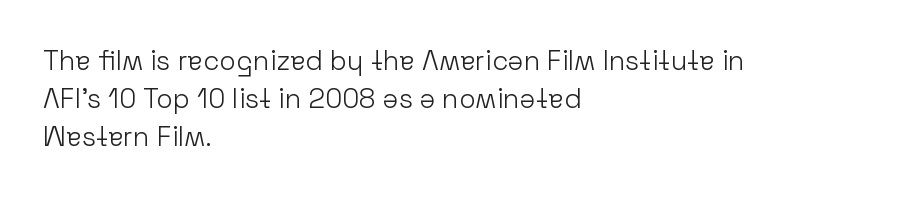
The image shows 27 px text type, upright; set left-aligned, normal line spacing (1.4x), normal letter spacing, not underlined.
